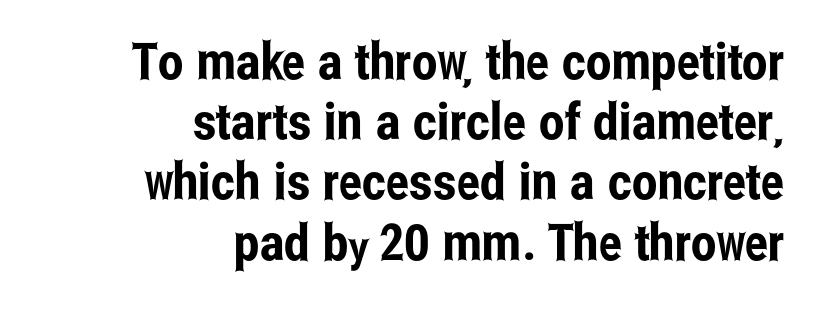
Q: Is the text italic (slanted)? A: No, it is upright.
Q: Is the typeface a serif or a sans-serif typeface? A: Sans-serif.
Q: Is the text underlined? A: No.
Q: How is the paragraph aligned? A: Right-aligned.
Q: Is the spacing between letters normal or unusually wide? A: Normal.
Q: Width (condensed, normal, or wide)? A: Condensed.
Q: Stroke contrast? A: Low.
Q: x-height? A: Medium.
Q: Monospaced? A: No.
